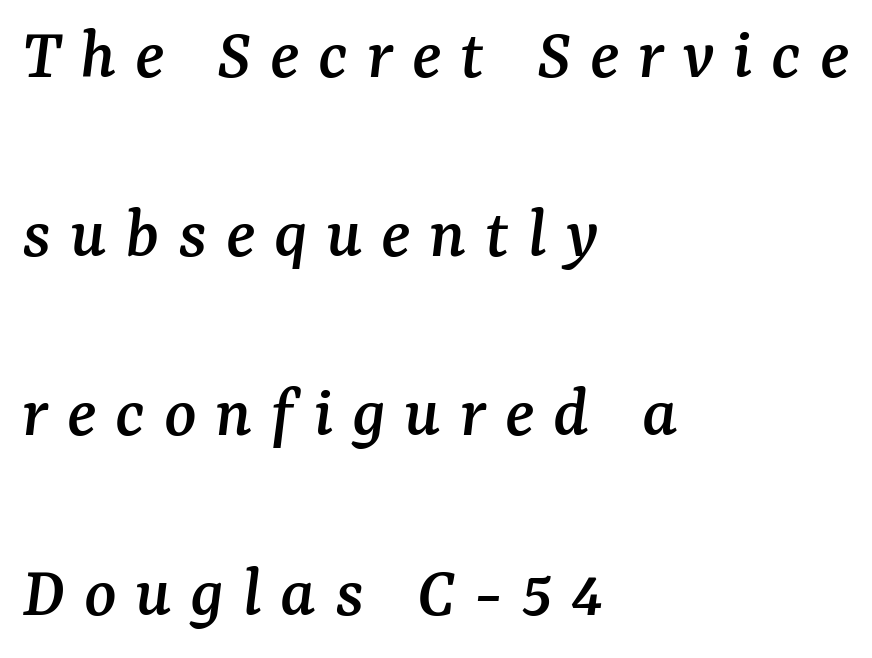
The image shows 75 px serif type, italic (leaning right); set left-aligned, loose line spacing (2.39x), unusually wide letter spacing (+0.25 em), not underlined; medium stroke contrast and a medium x-height.
